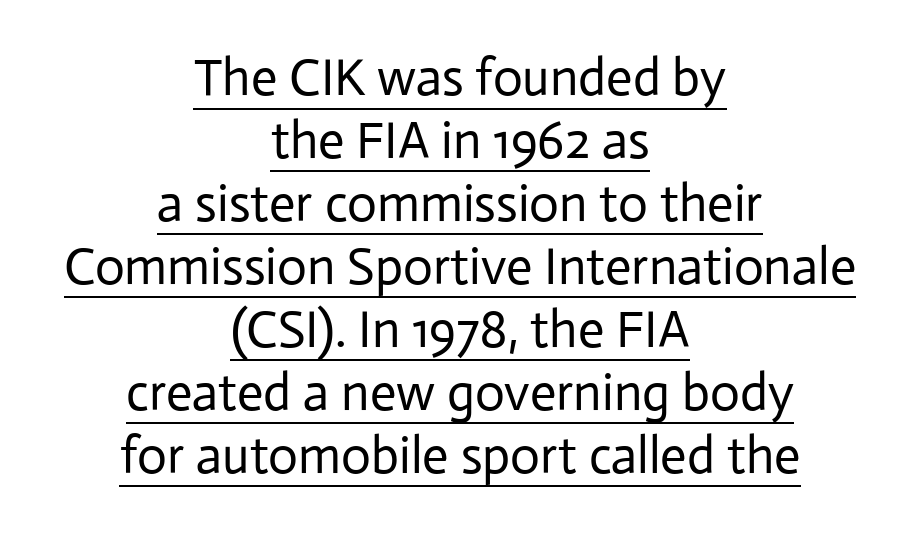
Is the block centered? Yes — each line is placed symmetrically about the middle. The passage shown is typed in a proportional face where columns would drift. The letterforms sit shoulder to shoulder at normal distance. Honestly, the underline is the first thing you notice here.
